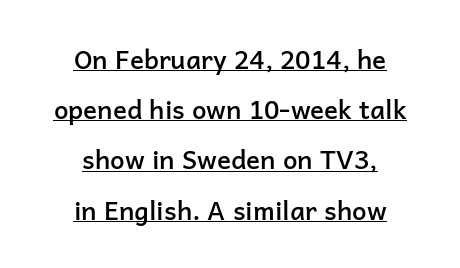
The typesetter chose a symmetrical, centered arrangement here. The letters sit at their default tracking, neither squeezed nor spread. This rendering features underlined lettering. Designer's note — italics off, roman on. Widely set lines give the paragraph a tall, airy silhouette. Strokes here are thickened, but only to semibold level.
